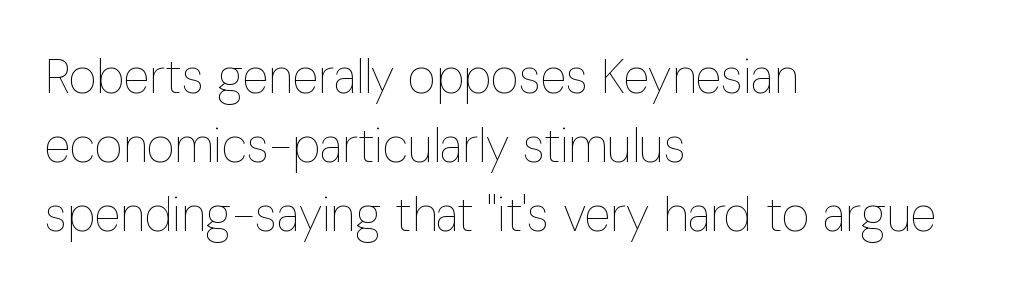
{"italic": "no", "bold": "no", "weight": "thin", "width": "condensed", "stroke_contrast": "low", "x_height": "medium", "monospaced": "no", "underline": "no", "align": "left", "line_spacing": "normal", "line_spacing_ratio": 1.44, "letter_spacing": "normal", "letter_spacing_em": 0.0, "glyph_px": 48}
